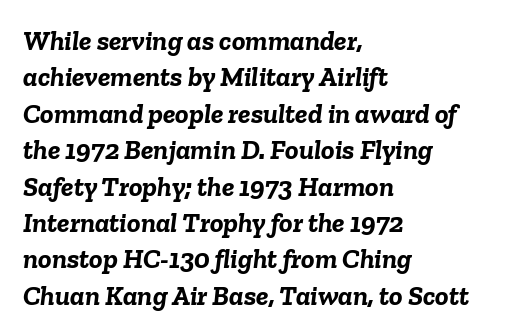
The image shows 28 px semibold type, italic (leaning right); set left-aligned, normal line spacing (1.3x), normal letter spacing, not underlined; low stroke contrast and a medium x-height.
